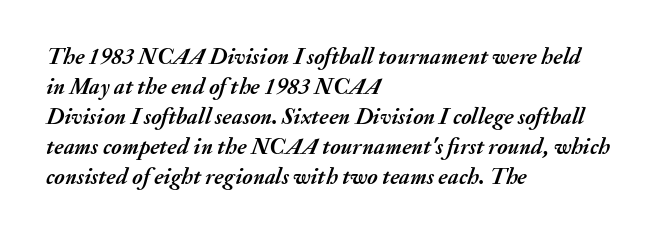
The image shows 23 px bold type, italic (leaning right); set left-aligned, normal line spacing (1.3x), normal letter spacing, not underlined.
